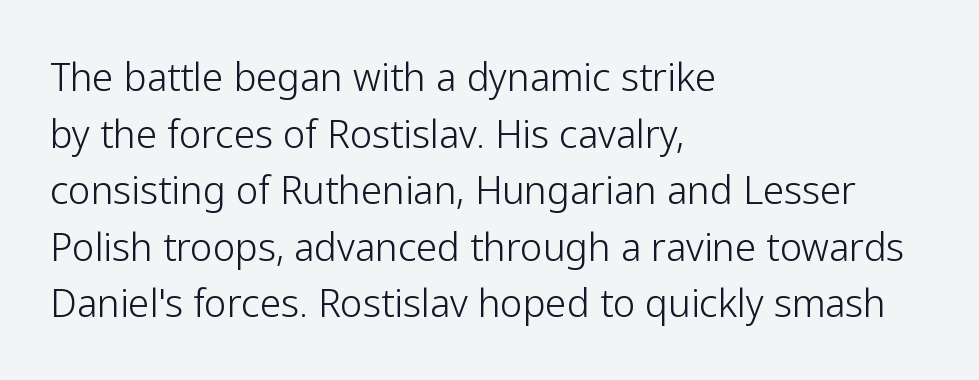
The compositor pushed each line to the left boundary. Check the space under the baseline: it is left empty. Students, observe: this is what conventionally led text looks like. Think of a printed novel: that variable character pitch is what you see here. Tall strokes in this sample are plumb rather than angled. Tracking here is standard; glyphs follow each other at the usual distance.
